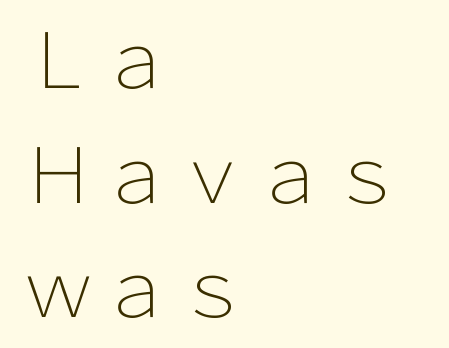
{"serif": "no", "italic": "no", "bold": "no", "weight": "light", "width": "normal", "stroke_contrast": "low", "x_height": "medium", "monospaced": "no", "underline": "no", "align": "left", "line_spacing": "normal", "line_spacing_ratio": 1.49, "letter_spacing": "normal", "letter_spacing_em": 0.0, "glyph_px": 77}
